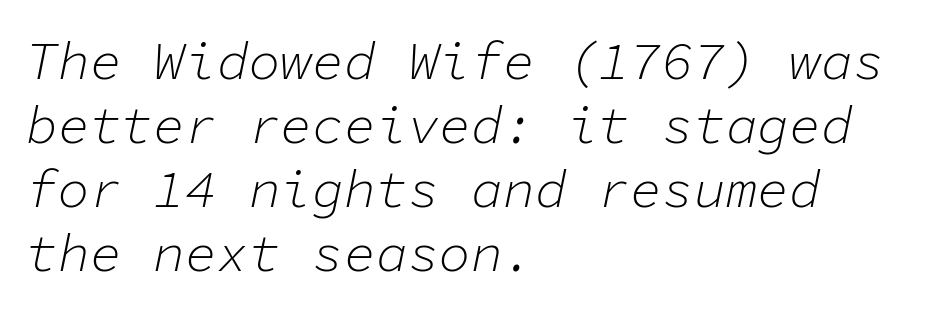
The image shows 53 px light type, italic (leaning right), monospaced; set left-aligned, line spacing 1.21x, normal letter spacing, not underlined; low stroke contrast and a medium x-height.
